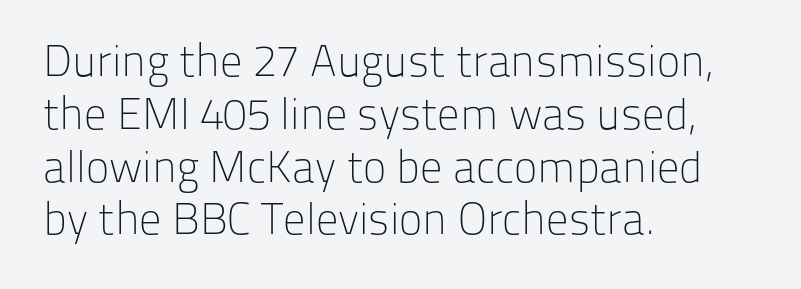
{"serif": "no", "italic": "no", "bold": "no", "weight": "light", "width": "normal", "stroke_contrast": "low", "x_height": "medium", "monospaced": "no", "underline": "no", "align": "left", "line_spacing_ratio": 1.2, "letter_spacing": "normal", "letter_spacing_em": 0.0, "glyph_px": 44}
